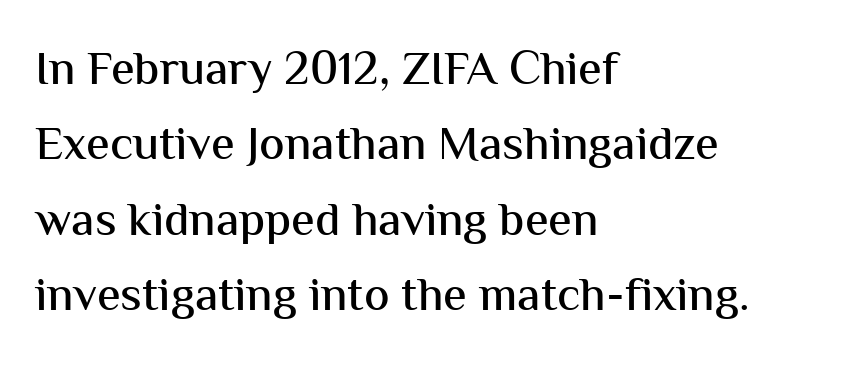
The image shows 48 px sans-serif type, upright; set left-aligned, normal line spacing (1.57x), normal letter spacing, not underlined; medium stroke contrast and a medium x-height.
